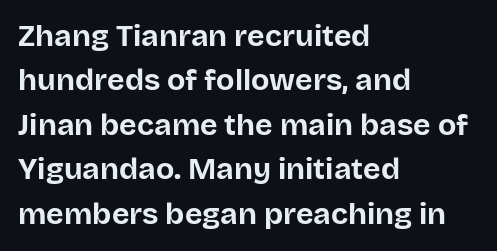
I'd call this a sans setting — the letters go barefoot. Decoration check: the copy has no underline. The letterforms sit shoulder to shoulder at normal distance. The passage is arranged the way most books set body copy — flush left.
